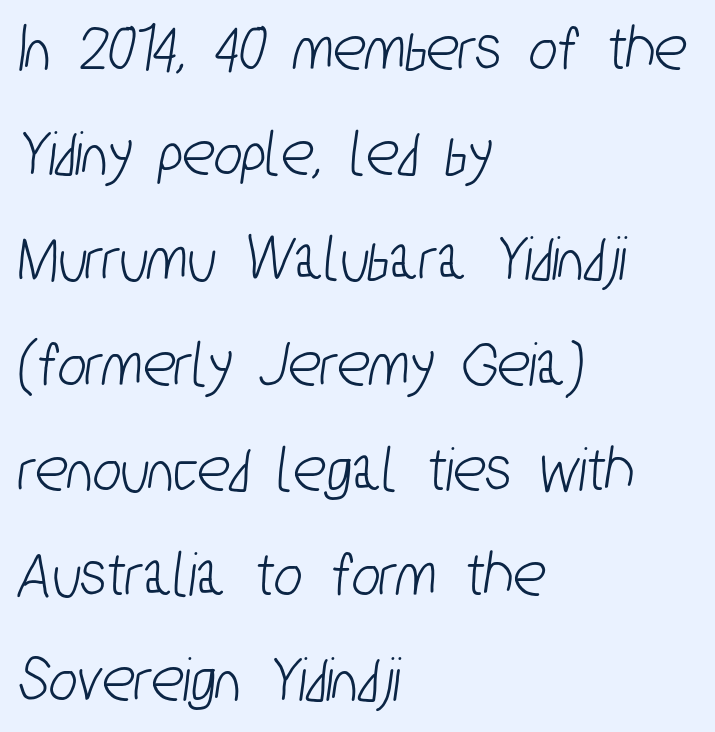
Q: Is the typeface a serif or a sans-serif typeface? A: Sans-serif.
Q: Is the text underlined? A: No.
Q: How is the paragraph aligned? A: Left-aligned.
Q: Is the spacing between letters normal or unusually wide? A: Normal.
Q: Is the spacing between lines tight, normal or loose? A: Normal.
Q: Width (condensed, normal, or wide)? A: Condensed.
Q: Stroke contrast? A: Low.
Q: x-height? A: Medium.
Q: Monospaced? A: No.
